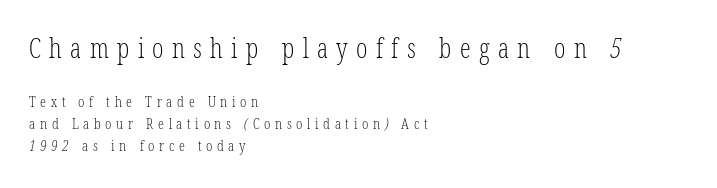
Q: Is the text bold? A: No.
Q: Is the text underlined? A: No.
Q: How is the paragraph aligned? A: Left-aligned.
Q: Is the spacing between letters normal or unusually wide? A: Unusually wide.
Q: Is the spacing between lines tight, normal or loose? A: Normal.
Q: Which block of text is set in a larger size, the first (top) or the second (bottom)? A: The first (top) one.
